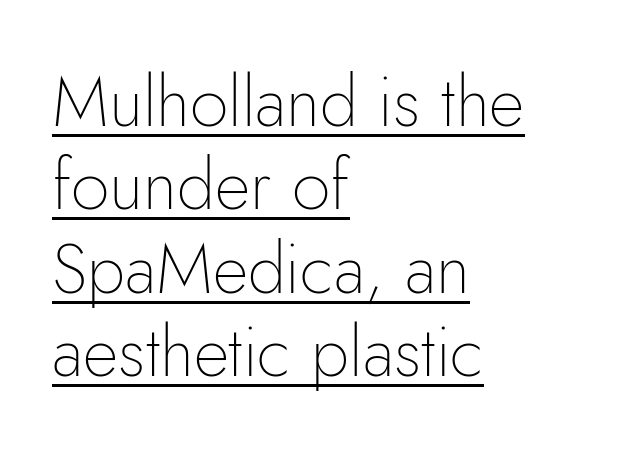
A typesetter would call this proportional, since set widths differ per character. Stem width sits at or under what a default text font uses. Like a heading marked for emphasis, these lines bear an underscore. This sample is left-justified, so line endings fall wherever the words run out. Nothing sits at the stroke ends, so this counts as sans-serif. Nobody touched the tracking dial on this one.
